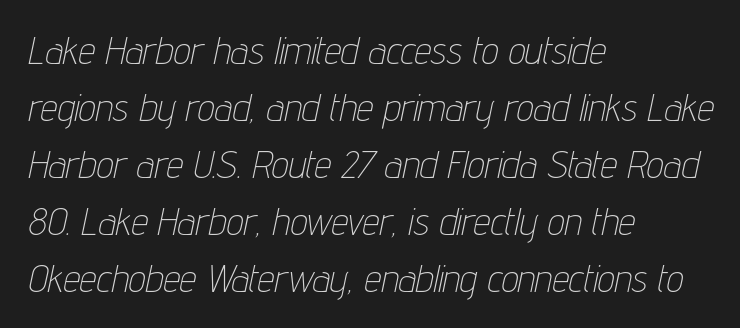
Q: Is the text bold? A: No.
Q: Is the text italic (slanted)? A: Yes, it leans right by about 12 degrees.
Q: Is the text underlined? A: No.
Q: How is the paragraph aligned? A: Left-aligned.
Q: Is the spacing between letters normal or unusually wide? A: Normal.
Q: Is the spacing between lines tight, normal or loose? A: Normal.
Q: Width (condensed, normal, or wide)? A: Condensed.
Q: Stroke contrast? A: Low.
Q: x-height? A: Medium.
Q: Monospaced? A: No.
